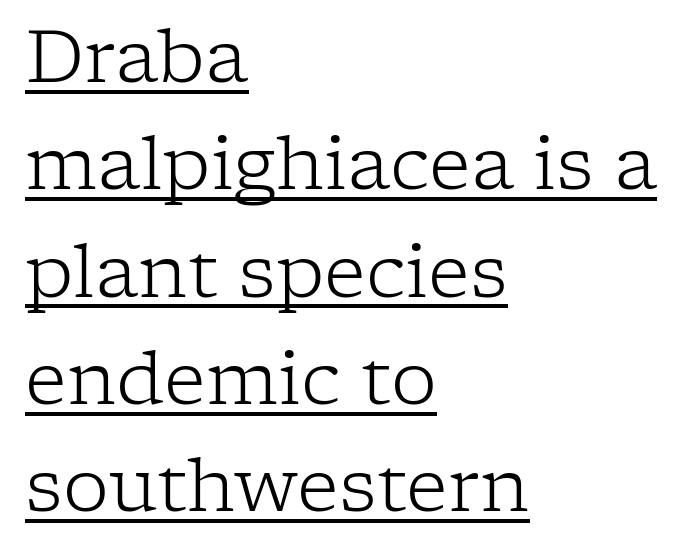
{"serif": "yes", "italic": "no", "bold": "no", "weight": "light", "width": "normal", "stroke_contrast": "low", "x_height": "medium", "monospaced": "no", "underline": "yes", "align": "left", "line_spacing": "normal", "line_spacing_ratio": 1.47, "letter_spacing": "normal", "letter_spacing_em": 0.0, "glyph_px": 73}
